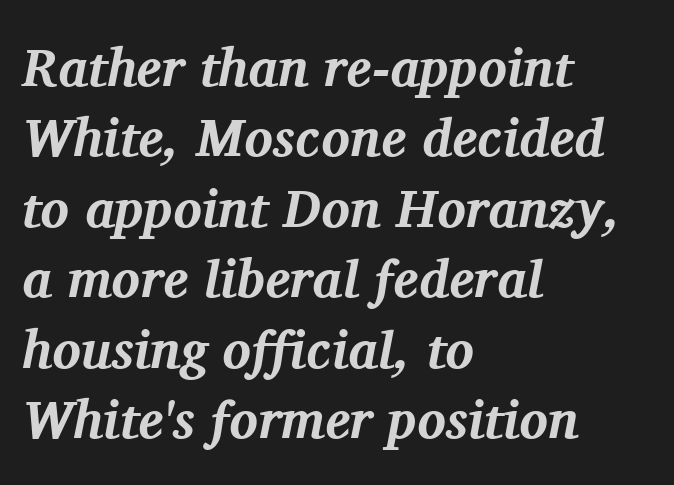
In terms of letterform style, serifs are clearly present. As a designer I'd log this as weight 700, bold. Check under the words: just untouched page. These lines sit exactly where default settings would place them. Varying glyph widths throughout — classic text-font behaviour. Posture: slanted.
